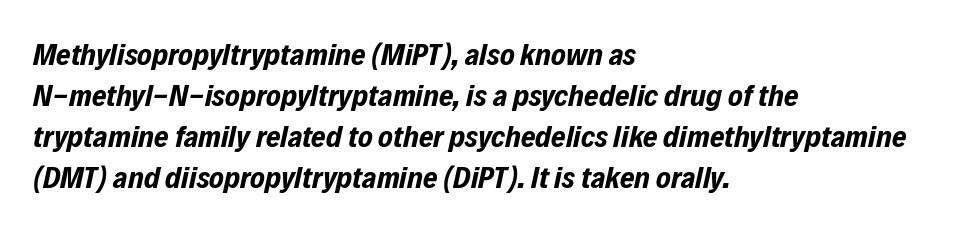
{"italic": "yes", "lean": "right", "slant_degrees": 12, "bold": "yes", "weight": "bold", "width": "condensed", "stroke_contrast": "low", "x_height": "medium", "monospaced": "no", "underline": "no", "align": "left", "line_spacing": "normal", "line_spacing_ratio": 1.32, "letter_spacing": "normal", "letter_spacing_em": 0.0, "glyph_px": 31}
